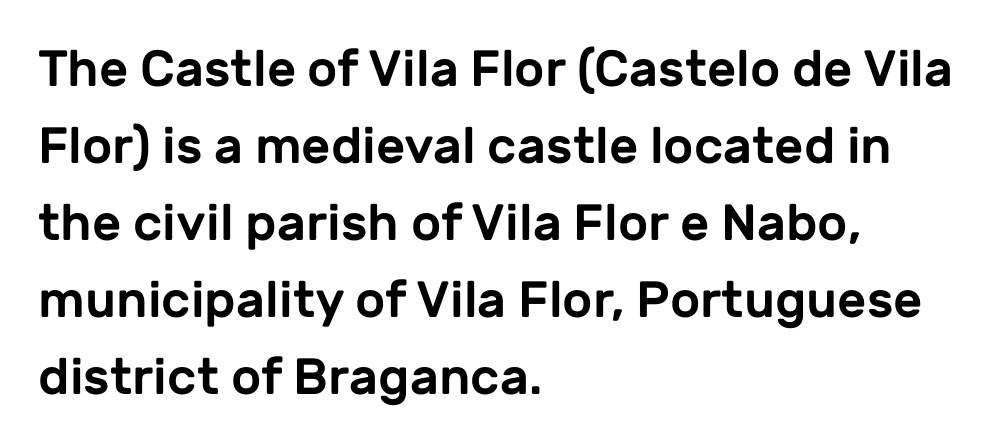
The typography opts for an upright posture over an oblique one. The rag falls on the right side of this text block. The face used here is a sans, in the tradition of grotesques and geometrics. Type without underlining. Inter-character spacing is left at the font's built-in metrics.
